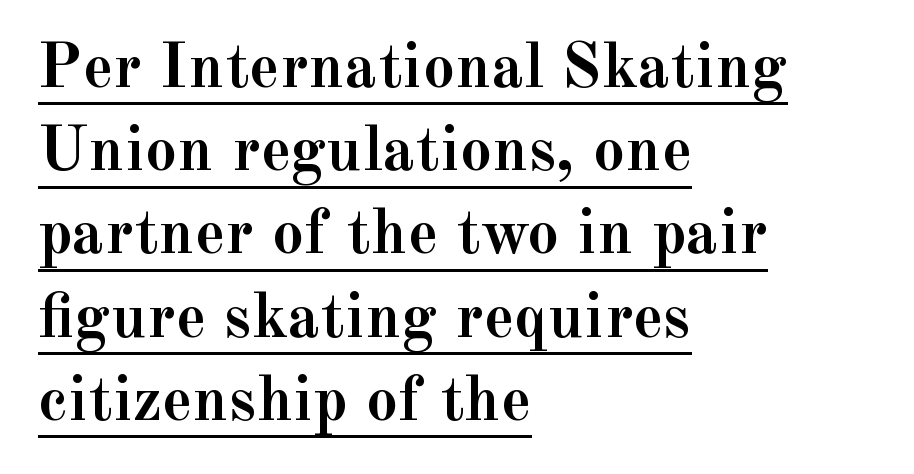
The image shows 64 px semibold serif type, upright; set left-aligned, normal line spacing (1.3x), normal letter spacing, underlined; a small x-height.
